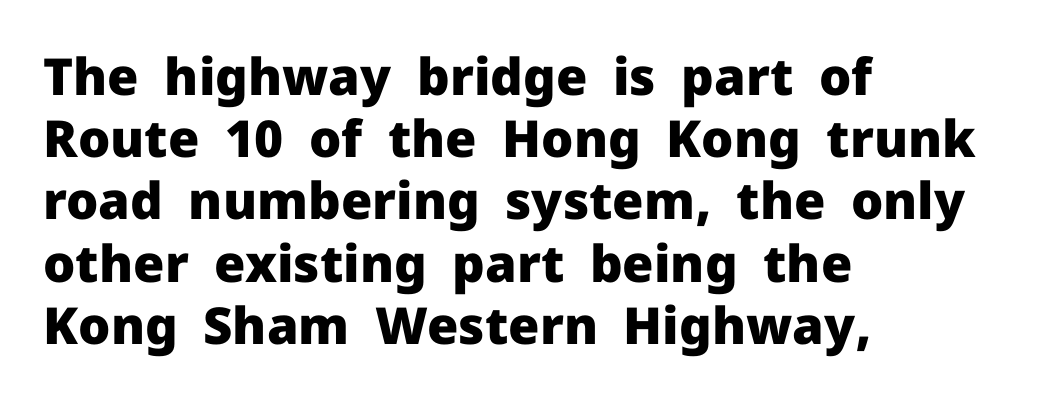
{"serif": "no", "italic": "no", "bold": "yes", "weight": "heavy", "width": "normal", "stroke_contrast": "low", "x_height": "medium", "monospaced": "no", "underline": "no", "align": "left", "line_spacing_ratio": 1.22, "letter_spacing": "normal", "letter_spacing_em": 0.0, "glyph_px": 51}
